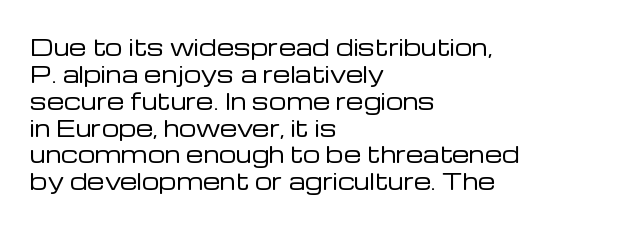
Q: Is the text bold? A: No.
Q: Is the text italic (slanted)? A: No, it is upright.
Q: Is the text underlined? A: No.
Q: How is the paragraph aligned? A: Left-aligned.
Q: Is the spacing between letters normal or unusually wide? A: Normal.
